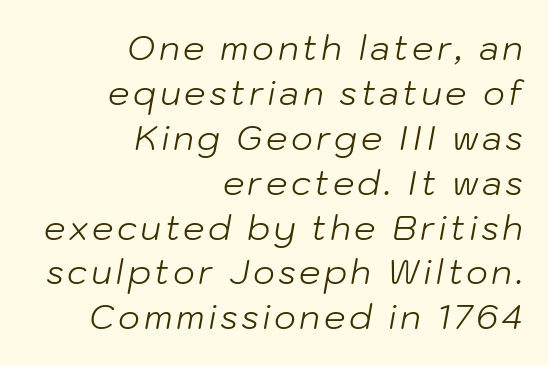
{"italic": "yes", "lean": "right", "slant_degrees": 10, "bold": "no", "weight": "light", "width": "normal", "stroke_contrast": "low", "x_height": "medium", "monospaced": "no", "underline": "no", "align": "right", "line_spacing": "normal", "line_spacing_ratio": 1.32, "glyph_px": 34}
